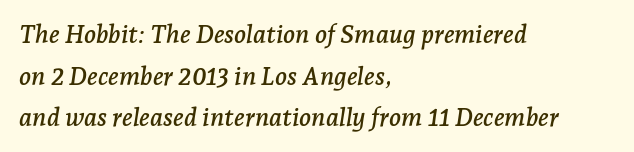
The image shows 25 px text type, italic (leaning right); set left-aligned, normal line spacing (1.67x), normal letter spacing, not underlined.
